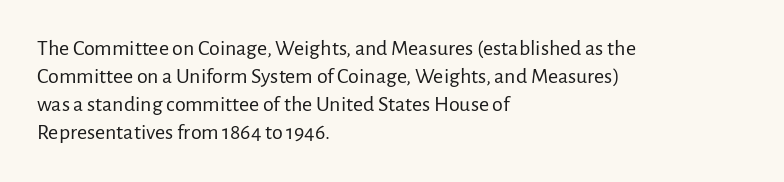
{"italic": "no", "bold": "no", "underline": "no", "align": "left", "line_spacing": "normal", "line_spacing_ratio": 1.28, "letter_spacing": "normal", "letter_spacing_em": 0.0, "glyph_px": 22}
